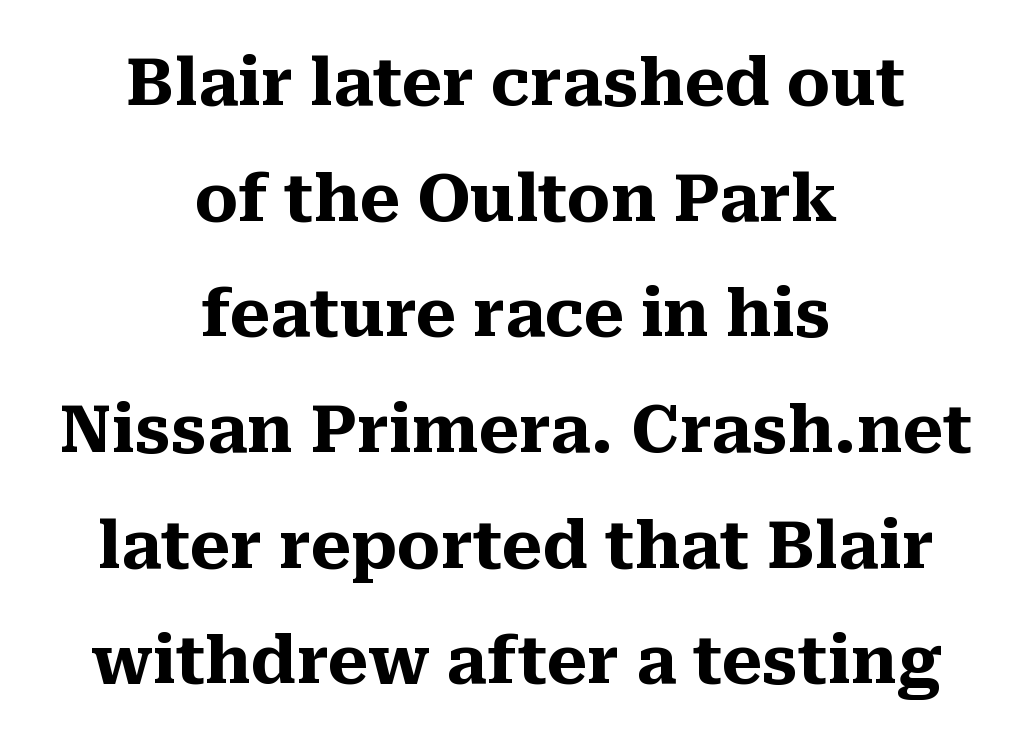
The image shows 65 px heavy serif type, upright; set centered, line spacing 1.78x, normal letter spacing, not underlined; medium stroke contrast and a medium x-height.
